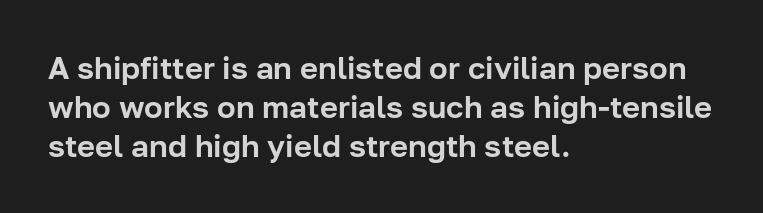
{"serif": "no", "italic": "no", "width": "normal", "stroke_contrast": "low", "x_height": "medium", "monospaced": "no", "underline": "no", "align": "left", "line_spacing": "normal", "line_spacing_ratio": 1.26, "letter_spacing": "normal", "letter_spacing_em": 0.0, "glyph_px": 31}
